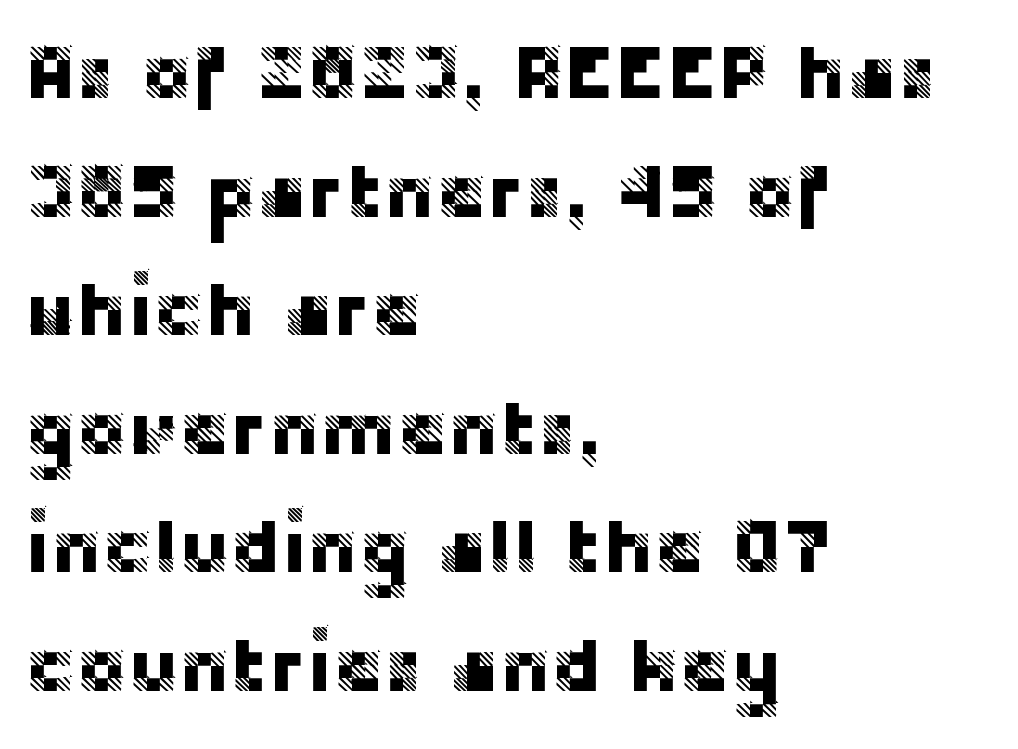
What stands out about the letter spacing? Nothing — it is the standard amount. Serifs: no, the terminals of the letterforms are clean. Compared with a centered layout, this one pins lines to the left instead. Words float on clear page, feet unadorned. Regular leading.
